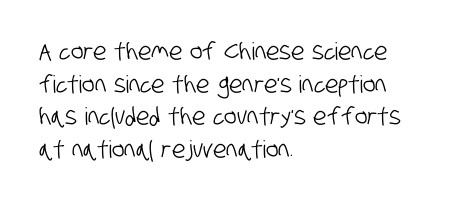
Q: Is the text underlined? A: No.
Q: How is the paragraph aligned? A: Left-aligned.
Q: Is the spacing between letters normal or unusually wide? A: Normal.
Q: Is the spacing between lines tight, normal or loose? A: Normal.
